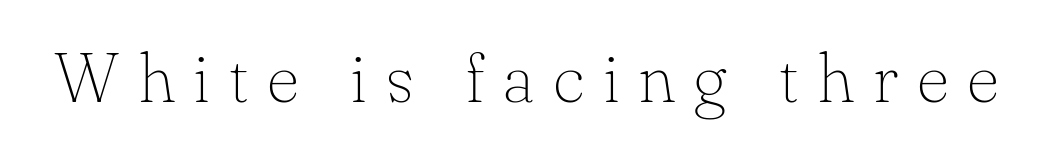
The image shows 71 px thin serif type, upright; set unusually wide letter spacing (+0.26 em), not underlined; low stroke contrast and a small x-height.
